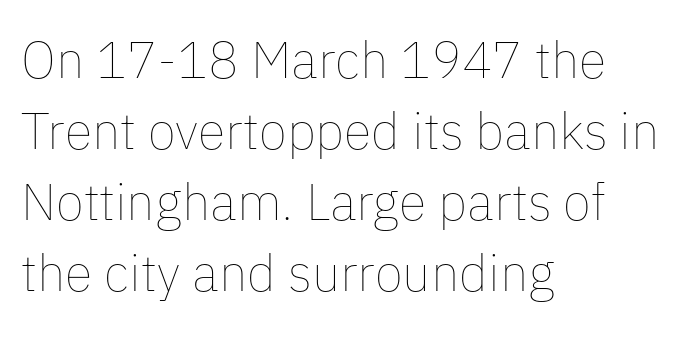
The image shows 51 px thin type, upright; set left-aligned, normal line spacing (1.39x), normal letter spacing, not underlined; low stroke contrast and a medium x-height.
